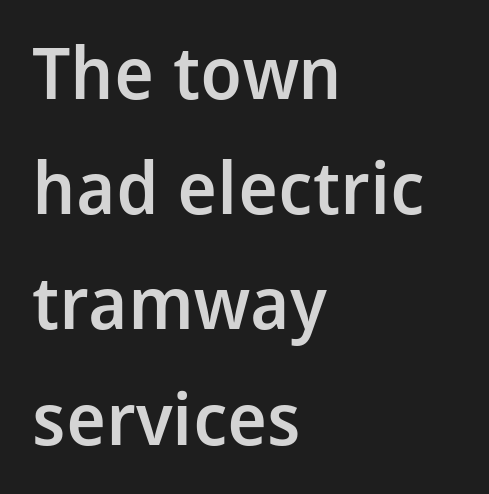
Q: Is the text bold? A: Semi-bold.
Q: Is the text italic (slanted)? A: No, it is upright.
Q: Is the typeface a serif or a sans-serif typeface? A: Sans-serif.
Q: Is the text underlined? A: No.
Q: How is the paragraph aligned? A: Left-aligned.
Q: Is the spacing between letters normal or unusually wide? A: Normal.
Q: Is the spacing between lines tight, normal or loose? A: Normal.
Q: Width (condensed, normal, or wide)? A: Normal.
Q: Stroke contrast? A: Low.
Q: x-height? A: Medium.
Q: Monospaced? A: No.
